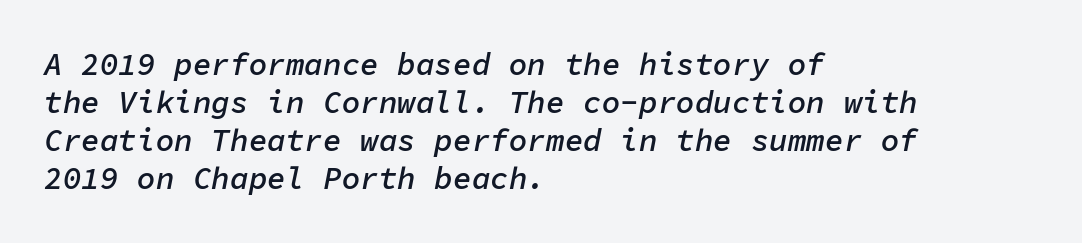
{"italic": "yes", "lean": "right", "slant_degrees": 11, "bold": "semi", "weight": "semibold", "width": "normal", "stroke_contrast": "low", "x_height": "medium", "monospaced": "yes", "underline": "no", "align": "left", "line_spacing_ratio": 1.23, "letter_spacing": "normal", "letter_spacing_em": 0.0, "glyph_px": 31}
